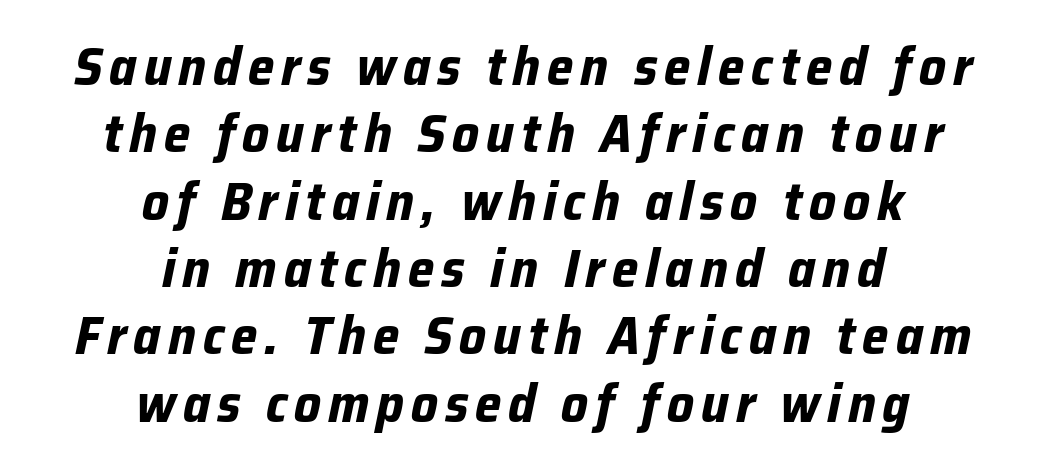
The image shows 53 px bold type, italic (leaning right); set centered, normal line spacing (1.27x), not underlined; low stroke contrast and a medium x-height.
